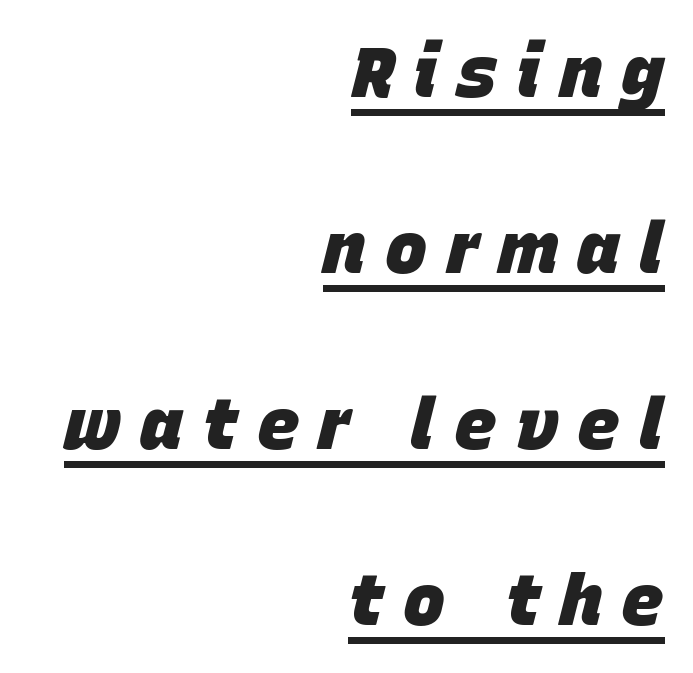
Q: Is the text bold? A: Yes.
Q: Is the text italic (slanted)? A: Yes, it leans right by about 15 degrees.
Q: Is the text underlined? A: Yes.
Q: How is the paragraph aligned? A: Right-aligned.
Q: Is the spacing between letters normal or unusually wide? A: Unusually wide.
Q: Is the spacing between lines tight, normal or loose? A: Loose.
Q: Width (condensed, normal, or wide)? A: Normal.
Q: Stroke contrast? A: Low.
Q: x-height? A: Large.
Q: Monospaced? A: No.
